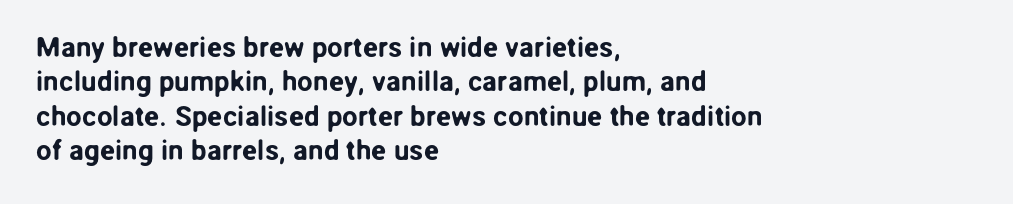
{"serif": "no", "italic": "no", "width": "normal", "stroke_contrast": "low", "x_height": "medium", "monospaced": "no", "underline": "no", "align": "left", "line_spacing_ratio": 1.23, "letter_spacing": "normal", "letter_spacing_em": 0.0, "glyph_px": 28}
